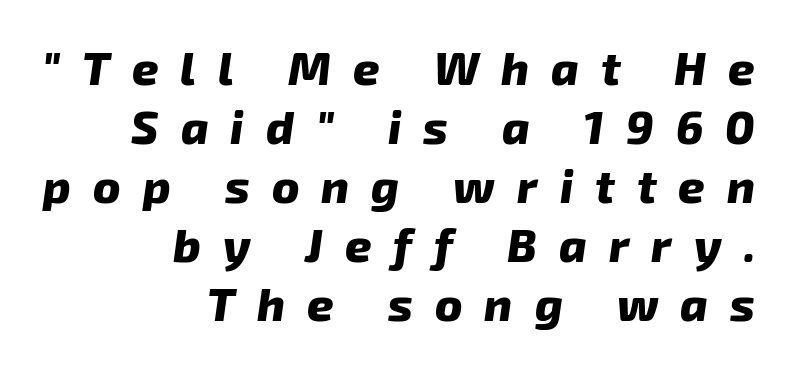
The area under the type is left untouched. Note the varied advance widths — an 'i' is clearly narrower than an 'm'. Is the type bold? Yes — the strokes are clearly thick and heavy. The passage shown has open, widely tracked lettering throughout.
